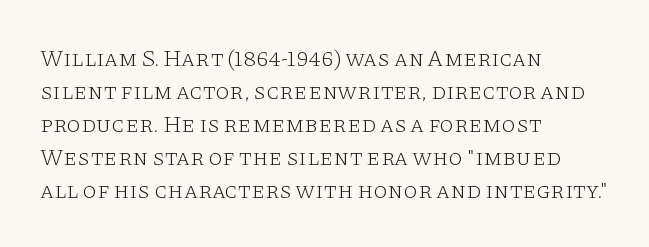
The image shows 23 px text type, upright; set left-aligned, normal line spacing (1.44x), normal letter spacing, not underlined.
